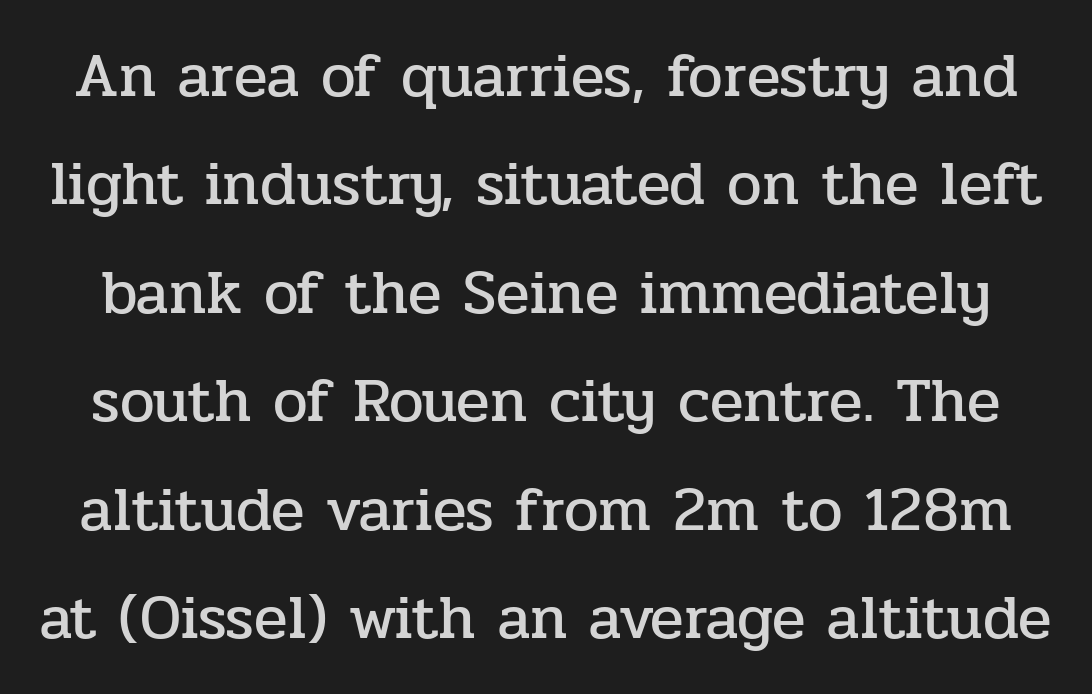
{"serif": "yes", "italic": "no", "width": "normal", "stroke_contrast": "low", "x_height": "medium", "monospaced": "no", "underline": "no", "line_spacing_ratio": 1.75, "letter_spacing": "normal", "letter_spacing_em": 0.0, "glyph_px": 62}
